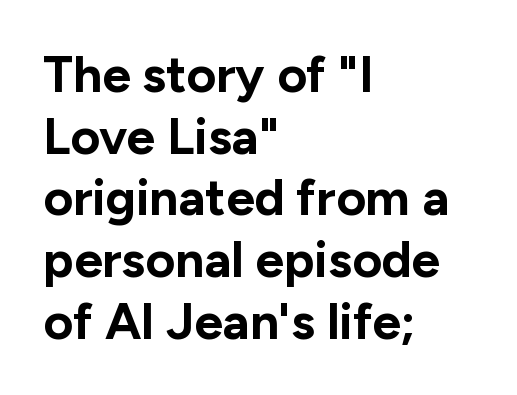
Each letter keeps its own natural width here, so spacing adapts to shape. Unmarked baselines from the first word to the last. The letters sit at their default tracking, neither squeezed nor spread. Is the block centered? No — it sits flush against the left margin. The letters carry no serifs — their stems end cleanly without finishing strokes.
